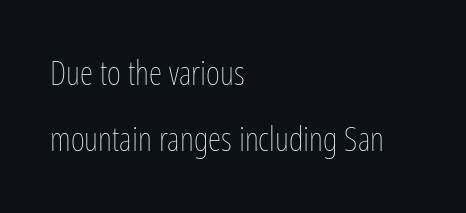
Q: Is the text bold? A: No.
Q: Is the text italic (slanted)? A: No, it is upright.
Q: Is the text underlined? A: No.
Q: How is the paragraph aligned? A: Left-aligned.
Q: Is the spacing between letters normal or unusually wide? A: Normal.
Q: Is the spacing between lines tight, normal or loose? A: Loose.
Q: Width (condensed, normal, or wide)? A: Condensed.
Q: Stroke contrast? A: Low.
Q: x-height? A: Medium.
Q: Monospaced? A: No.
